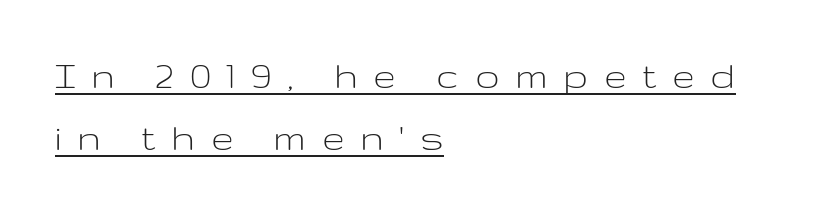
The image shows 41 px light, wide sans-serif type, upright; set left-aligned, normal line spacing (1.52x), unusually wide letter spacing (+0.38 em), underlined; low stroke contrast and a medium x-height.
